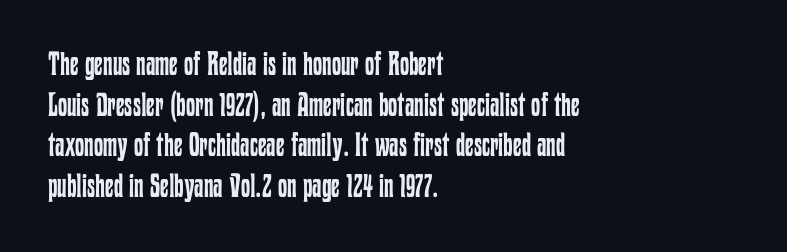
The image shows 33 px regular-weight, condensed type, upright; set left-aligned, line spacing 1.23x, normal letter spacing, not underlined; low stroke contrast and a medium x-height.
